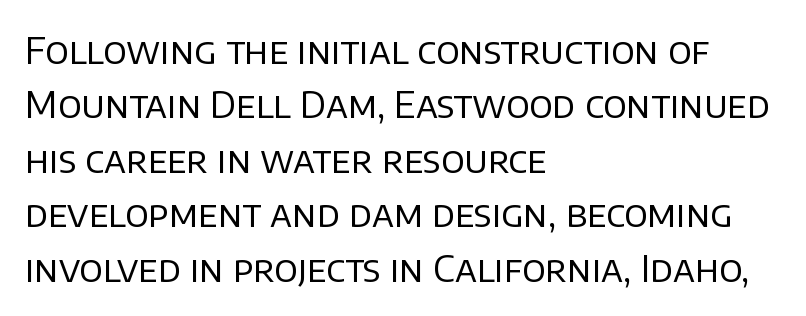
Q: Is the text bold? A: No.
Q: Is the text italic (slanted)? A: No, it is upright.
Q: Is the typeface a serif or a sans-serif typeface? A: Sans-serif.
Q: Is the text underlined? A: No.
Q: How is the paragraph aligned? A: Left-aligned.
Q: Is the spacing between letters normal or unusually wide? A: Normal.
Q: Is the spacing between lines tight, normal or loose? A: Normal.
Q: Width (condensed, normal, or wide)? A: Normal.
Q: Stroke contrast? A: Low.
Q: x-height? A: Large.
Q: Monospaced? A: No.
